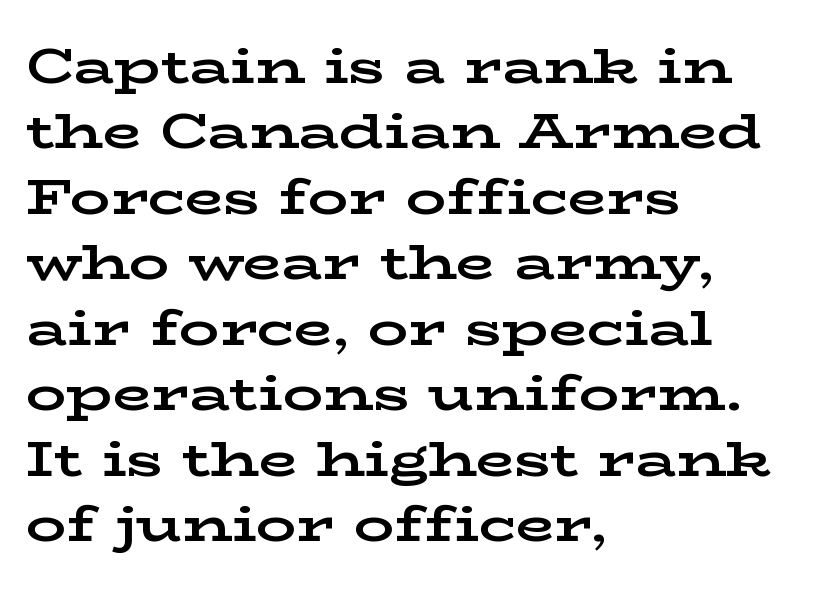
The image shows 50 px bold, wide serif type, upright; set left-aligned, normal line spacing (1.31x), normal letter spacing, not underlined; low stroke contrast and a medium x-height.
